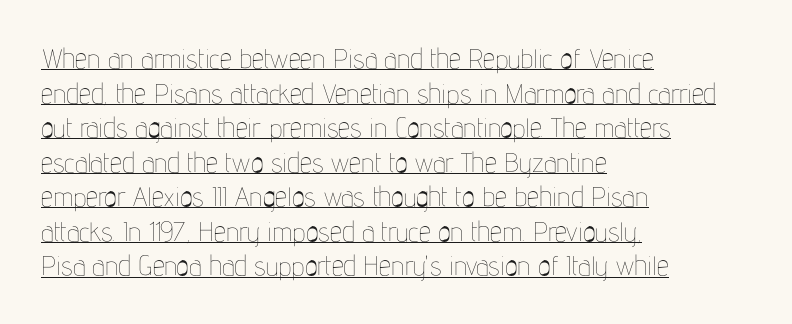
The letters look calm and open, with moderate or lighter stems. These lines were composed using upright roman letters. Glyph-to-glyph distance matches everyday printed text. The lines sit at an ordinary, default distance from one another.
